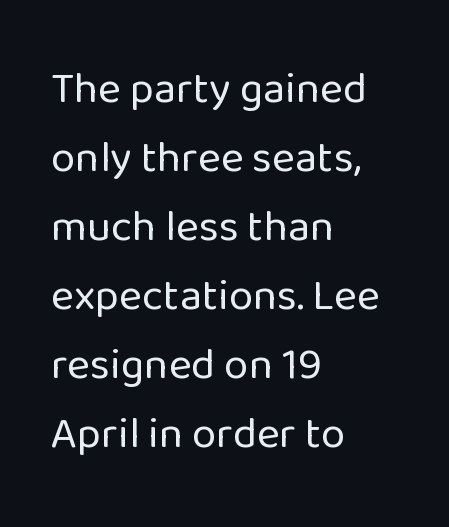
Horizontally, the lines are justified to the leading edge only. Lines of text with bare space underneath. The face looks like a standard text weight, possibly lighter. Note the varied advance widths — an 'i' is clearly narrower than an 'm'.
